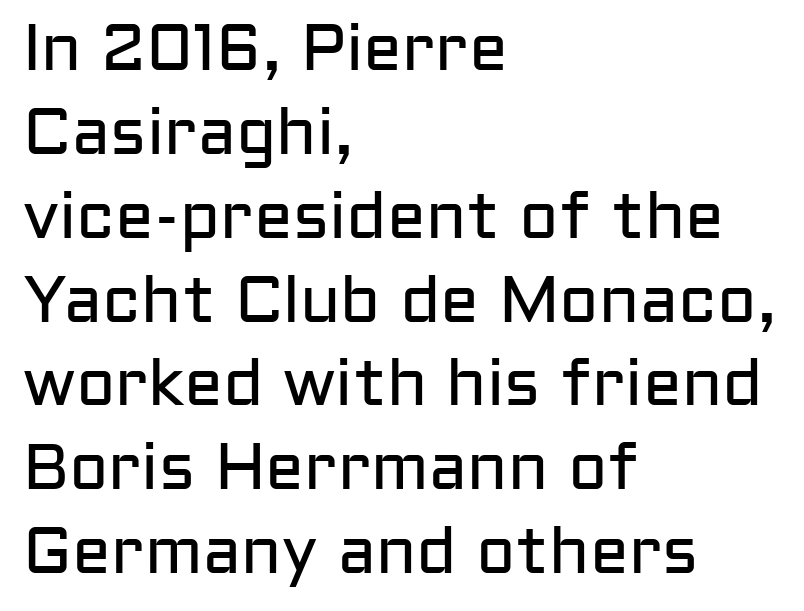
Q: Is the text bold? A: No.
Q: Is the text italic (slanted)? A: No, it is upright.
Q: Is the typeface a serif or a sans-serif typeface? A: Sans-serif.
Q: Is the text underlined? A: No.
Q: How is the paragraph aligned? A: Left-aligned.
Q: Is the spacing between letters normal or unusually wide? A: Normal.
Q: Is the spacing between lines tight, normal or loose? A: Normal.
Q: Width (condensed, normal, or wide)? A: Normal.
Q: Stroke contrast? A: Low.
Q: x-height? A: Medium.
Q: Monospaced? A: No.
